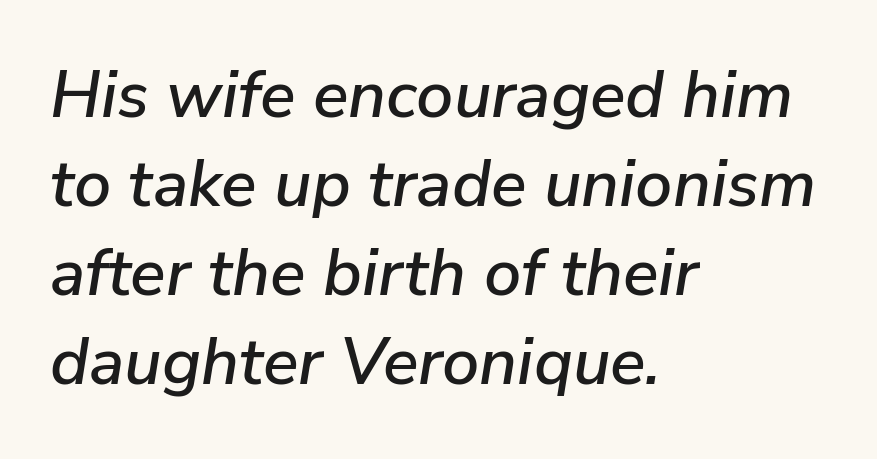
The image shows 66 px text type, italic (leaning right); set left-aligned, normal line spacing (1.35x), normal letter spacing, not underlined; low stroke contrast and a medium x-height.
